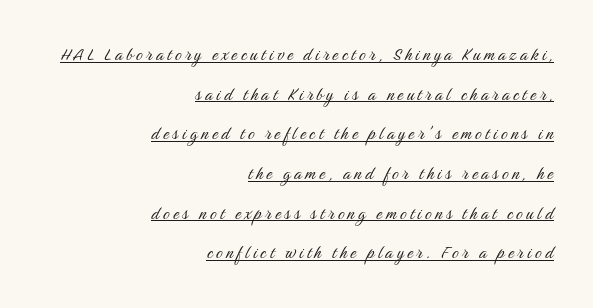
{"bold": "no", "underline": "yes", "align": "right", "line_spacing_ratio": 1.89, "glyph_px": 21}
